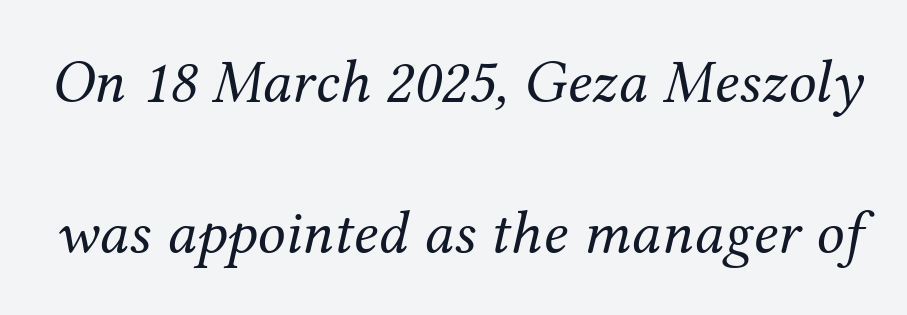
Q: Is the text bold? A: No.
Q: Is the text italic (slanted)? A: Yes, it leans right by about 12 degrees.
Q: Is the typeface a serif or a sans-serif typeface? A: Serif.
Q: Is the text underlined? A: No.
Q: Is the spacing between letters normal or unusually wide? A: Normal.
Q: Is the spacing between lines tight, normal or loose? A: Loose.
Q: Width (condensed, normal, or wide)? A: Normal.
Q: Stroke contrast? A: Medium.
Q: x-height? A: Medium.
Q: Monospaced? A: No.
